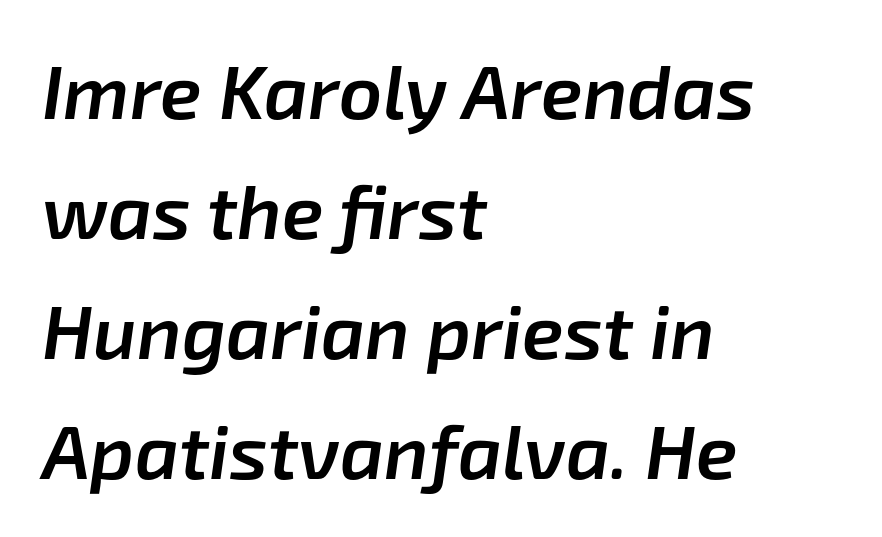
Q: Is the text bold? A: Semi-bold.
Q: Is the text italic (slanted)? A: Yes, it leans right by about 8 degrees.
Q: Is the text underlined? A: No.
Q: How is the paragraph aligned? A: Left-aligned.
Q: Is the spacing between letters normal or unusually wide? A: Normal.
Q: Is the spacing between lines tight, normal or loose? A: Normal.
Q: Width (condensed, normal, or wide)? A: Normal.
Q: Stroke contrast? A: Low.
Q: x-height? A: Medium.
Q: Monospaced? A: No.
